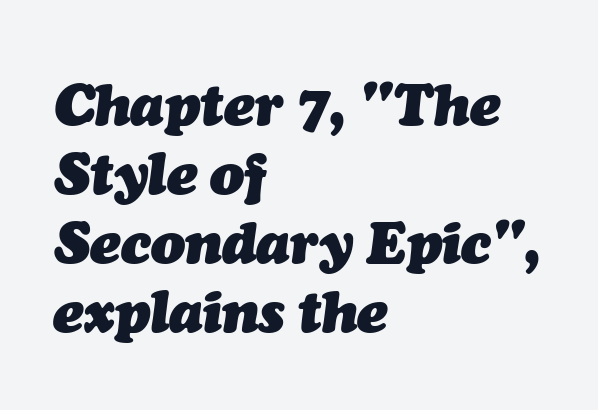
{"italic": "yes", "lean": "right", "slant_degrees": 7, "bold": "yes", "weight": "heavy", "width": "normal", "stroke_contrast": "medium", "x_height": "medium", "monospaced": "no", "underline": "no", "align": "left", "line_spacing_ratio": 1.21, "letter_spacing": "normal", "letter_spacing_em": 0.0, "glyph_px": 57}
